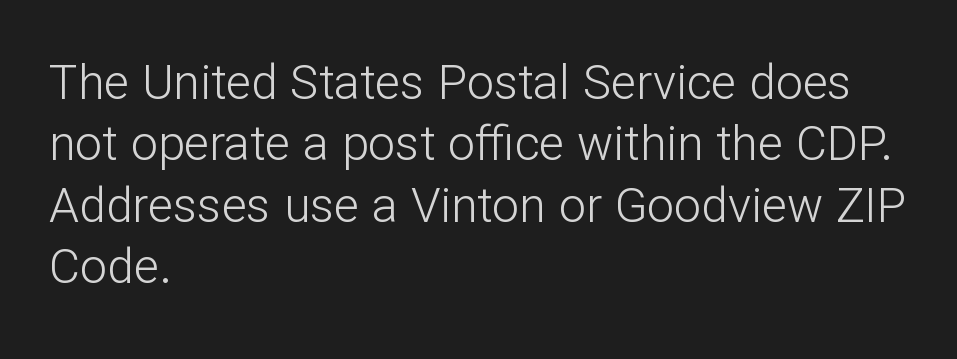
If you measured baseline to baseline, you'd find a middling distance. Posture: vertical. Think standard paragraph weight, or any step lighter than that. Layout note: lines flush left.
